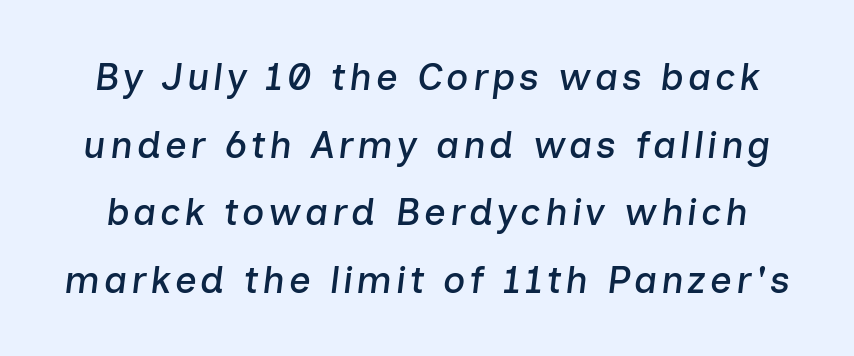
Q: Is the text italic (slanted)? A: Yes, it leans right by about 7 degrees.
Q: Is the text underlined? A: No.
Q: Width (condensed, normal, or wide)? A: Normal.
Q: Stroke contrast? A: Low.
Q: x-height? A: Medium.
Q: Monospaced? A: No.
